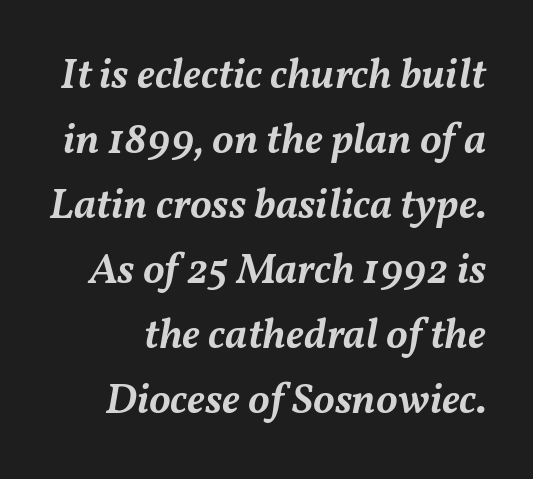
The image shows 43 px semibold type, italic (leaning right); set normal line spacing (1.51x), normal letter spacing, not underlined; medium stroke contrast and a medium x-height.
